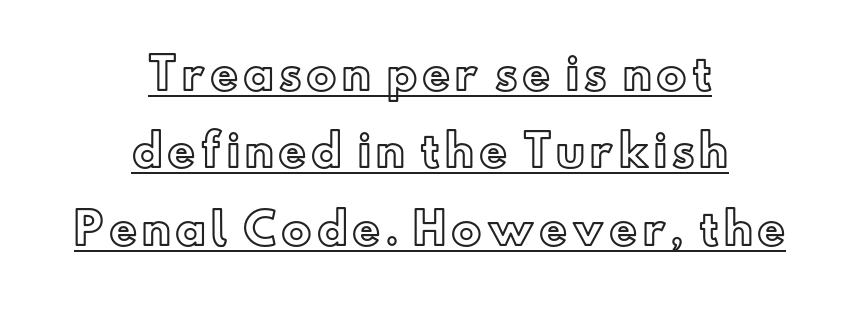
The image shows 43 px text type, upright; set centered, line spacing 1.8x, underlined; a small x-height.
